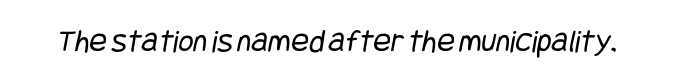
{"serif": "no", "bold": "no", "weight": "regular", "width": "condensed", "stroke_contrast": "low", "x_height": "large", "underline": "no", "letter_spacing": "normal", "letter_spacing_em": 0.0, "glyph_px": 33}
